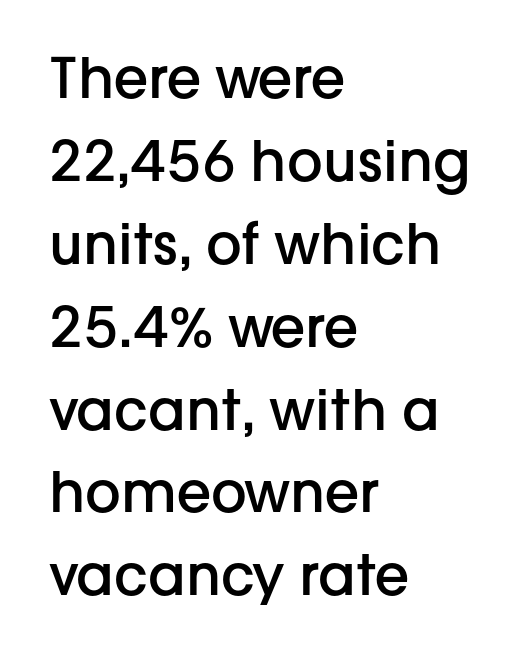
The image shows 56 px semibold sans-serif type, upright; set left-aligned, normal line spacing (1.48x), normal letter spacing, not underlined; low stroke contrast and a medium x-height.
